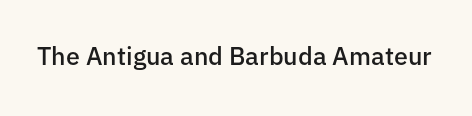
The image shows 25 px text type, upright; set normal letter spacing, not underlined.
